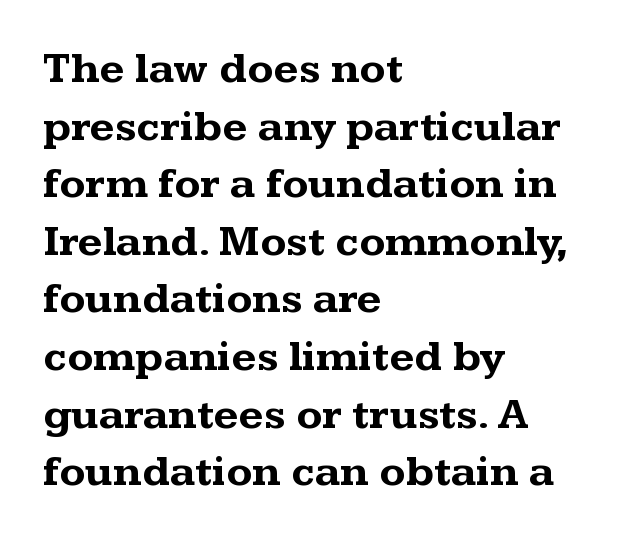
The image shows 43 px bold, wide serif type, upright; set left-aligned, normal line spacing (1.34x), normal letter spacing, not underlined; medium stroke contrast and a medium x-height.
